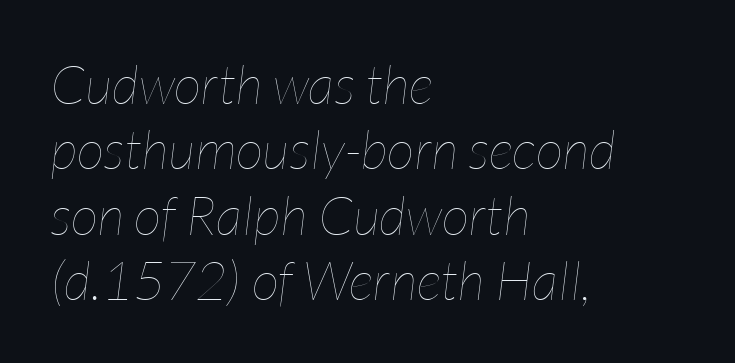
Q: Is the text bold? A: No.
Q: Is the text italic (slanted)? A: Yes, it leans right by about 7 degrees.
Q: Is the text underlined? A: No.
Q: How is the paragraph aligned? A: Left-aligned.
Q: Is the spacing between letters normal or unusually wide? A: Normal.
Q: Width (condensed, normal, or wide)? A: Condensed.
Q: Stroke contrast? A: Low.
Q: x-height? A: Medium.
Q: Monospaced? A: No.
